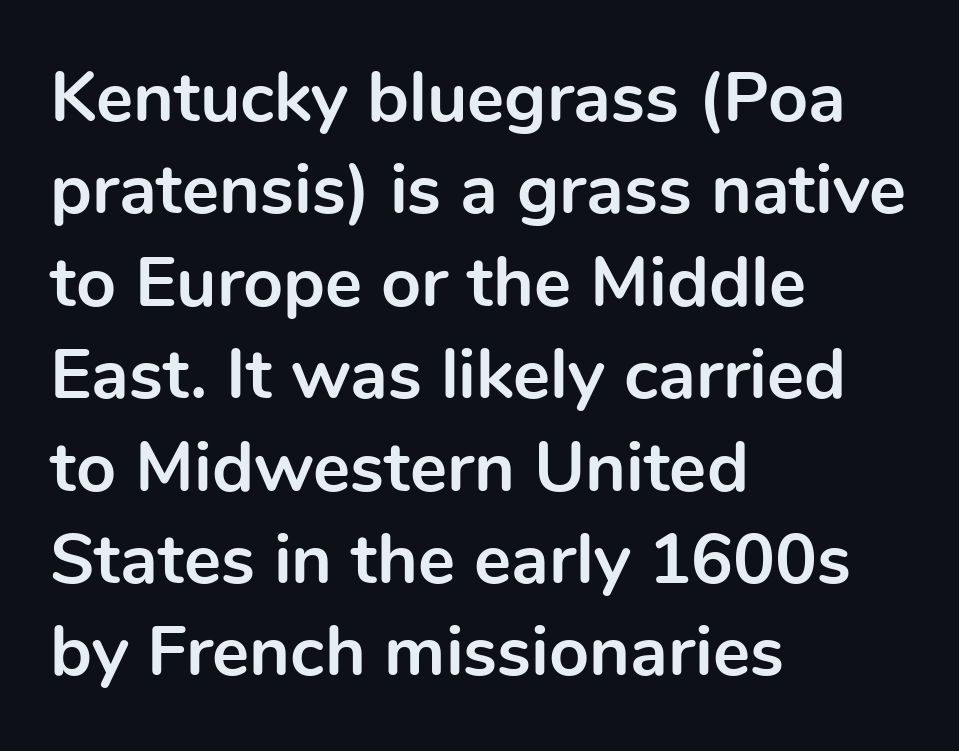
{"serif": "no", "italic": "no", "bold": "yes", "weight": "bold", "width": "normal", "x_height": "medium", "monospaced": "no", "underline": "no", "align": "left", "line_spacing": "normal", "line_spacing_ratio": 1.32, "letter_spacing": "normal", "letter_spacing_em": 0.0, "glyph_px": 70}
